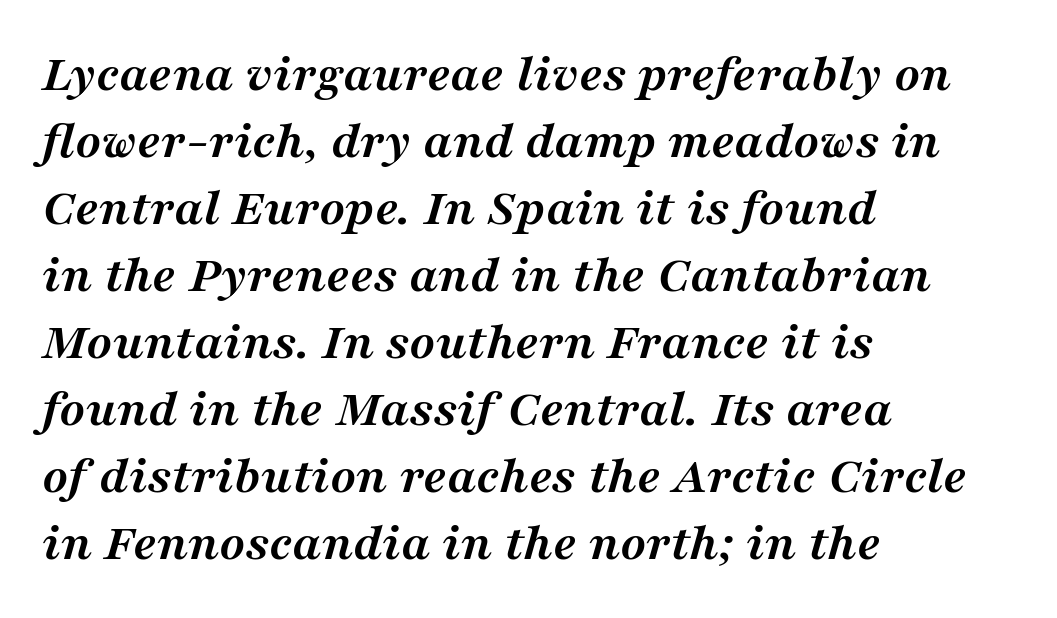
The image shows 54 px semibold serif type, italic (leaning right); set left-aligned, line spacing 1.24x, normal letter spacing, not underlined; medium stroke contrast and a medium x-height.
